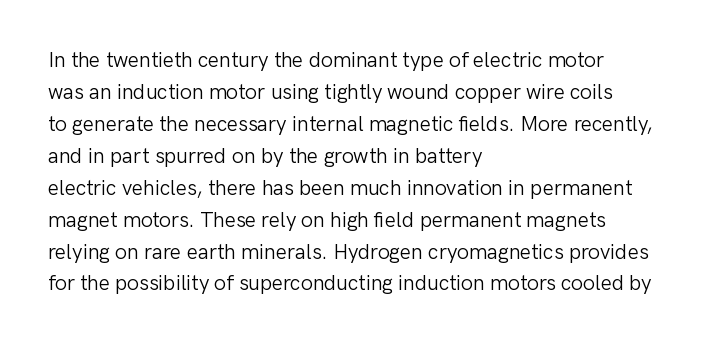
{"italic": "no", "bold": "no", "underline": "no", "align": "left", "line_spacing": "normal", "line_spacing_ratio": 1.52, "letter_spacing": "normal", "letter_spacing_em": 0.0, "glyph_px": 21}
